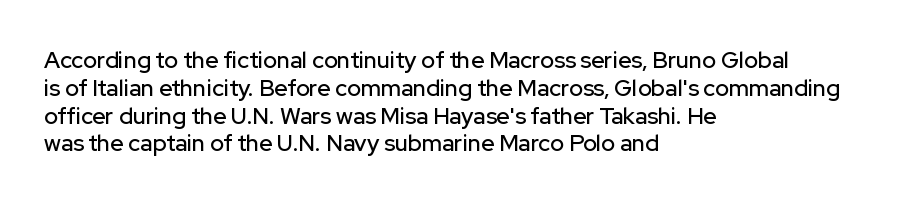
The image shows 23 px text type, upright; set left-aligned, line spacing 1.21x, normal letter spacing, not underlined.
